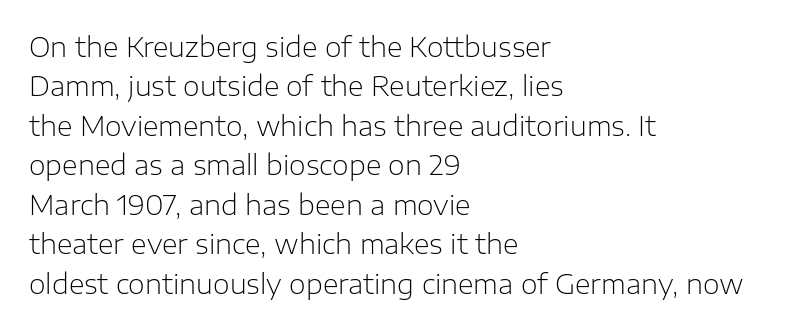
The image shows 27 px text type, upright; set left-aligned, normal line spacing (1.46x), normal letter spacing, not underlined.
